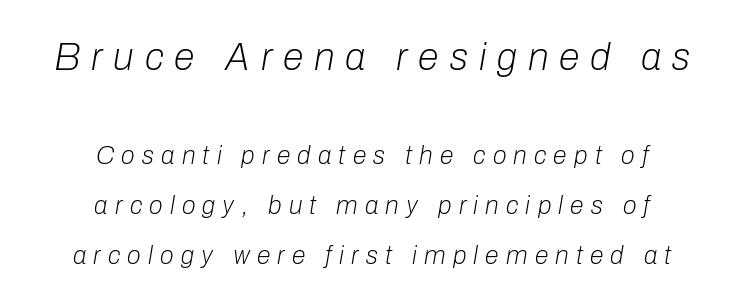
Q: Is the text bold? A: No.
Q: Is the text italic (slanted)? A: Yes, it leans right by about 10 degrees.
Q: Is the text underlined? A: No.
Q: How is the paragraph aligned? A: Centered.
Q: Is the spacing between letters normal or unusually wide? A: Unusually wide.
Q: Is the spacing between lines tight, normal or loose? A: Loose.
Q: Which block of text is set in a larger size, the first (top) or the second (bottom)? A: The first (top) one.
Q: Width (condensed, normal, or wide)? A: Normal.
Q: Stroke contrast? A: Low.
Q: x-height? A: Medium.
Q: Monospaced? A: No.
